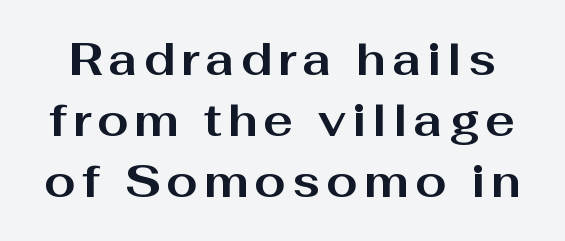
Every stem runs plumb, perpendicular to the baseline. Letters rest on an invisible, unmarked baseline. Each glyph is drawn with heavy, bold strokes. You can tell from the bare stems that sans-serif type was used. Reading down the column, the eye jumps a familiar distance to each next line. Do the characters align in a grid? No, the font is proportional.
